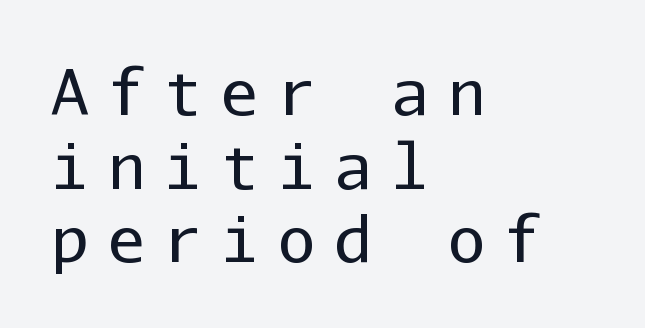
Summary of weight: not heavy and not bold. If you drew a line through each stem, it would be perfectly vertical. Note: no serifs on the glyphs. Note the uniform advance width — an 'i' takes as much space as an 'm'.
